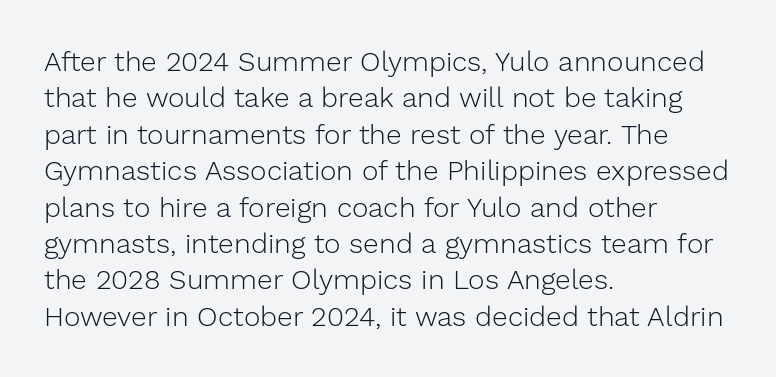
{"serif": "no", "italic": "no", "bold": "no", "weight": "light", "width": "normal", "stroke_contrast": "low", "x_height": "medium", "monospaced": "no", "underline": "no", "align": "left", "line_spacing": "normal", "line_spacing_ratio": 1.3, "letter_spacing": "normal", "letter_spacing_em": 0.0, "glyph_px": 28}
